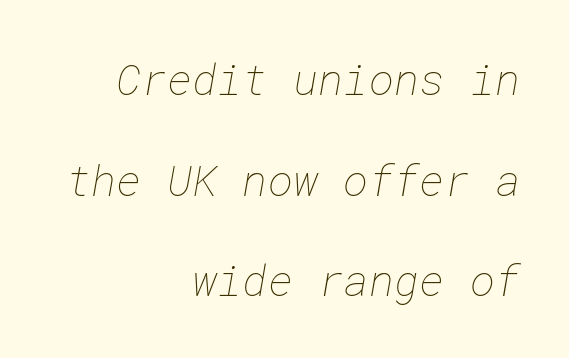
{"bold": "no", "weight": "thin", "width": "normal", "stroke_contrast": "low", "x_height": "medium", "underline": "no", "align": "right", "line_spacing": "loose", "line_spacing_ratio": 2.34, "letter_spacing": "normal", "letter_spacing_em": 0.0, "glyph_px": 43}
